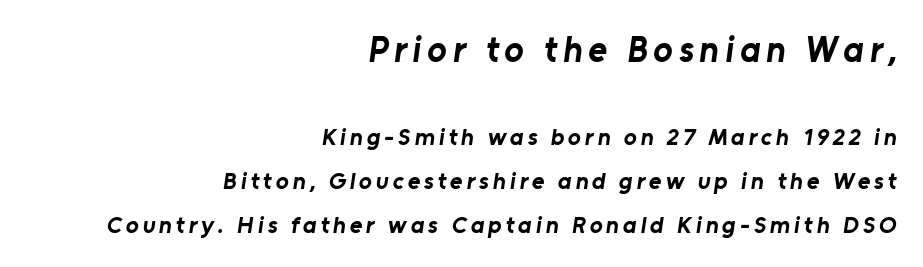
{"serif": "no", "bold": "yes", "weight": "bold", "width": "normal", "stroke_contrast": "low", "x_height": "medium", "monospaced": "no", "underline": "no", "align": "right", "line_spacing_ratio": 1.84, "larger_block": "first", "size_ratio": 1.5, "glyph_px": 36}
